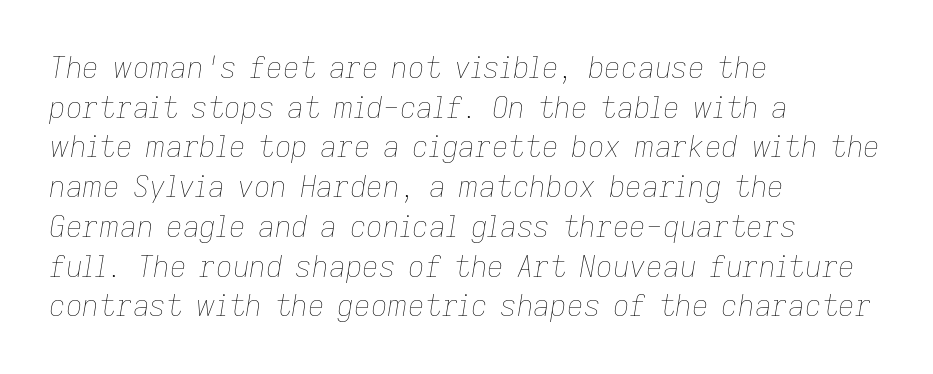
{"italic": "yes", "lean": "right", "slant_degrees": 9, "bold": "no", "weight": "thin", "width": "normal", "stroke_contrast": "low", "x_height": "medium", "monospaced": "no", "underline": "no", "align": "left", "line_spacing": "normal", "line_spacing_ratio": 1.37, "letter_spacing": "normal", "letter_spacing_em": 0.0, "glyph_px": 29}
